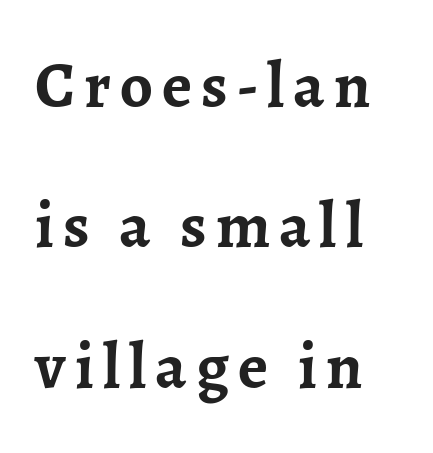
{"serif": "yes", "italic": "no", "bold": "yes", "weight": "semibold", "width": "normal", "stroke_contrast": "low", "x_height": "medium", "monospaced": "no", "underline": "no", "line_spacing": "loose", "line_spacing_ratio": 2.16, "glyph_px": 65}
